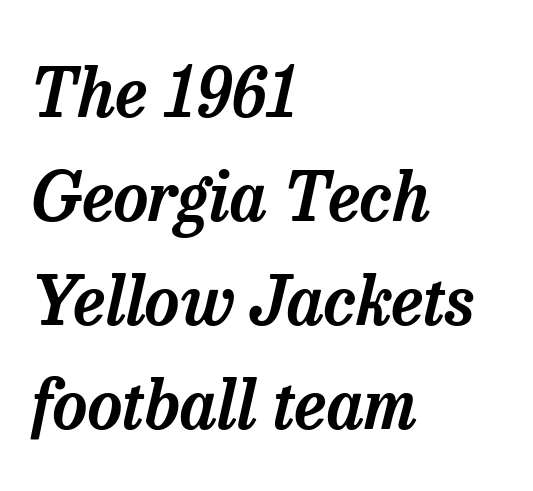
Posture: slanted. Notice how the passage keeps a crisp vertical edge on the left only. Honestly, the row spacing looks completely unremarkable. Honestly, the letter spacing is just normal — you wouldn't notice it. A clean baseline with only descenders dipping below it. Proportional: the letters do not fall into vertical columns.
